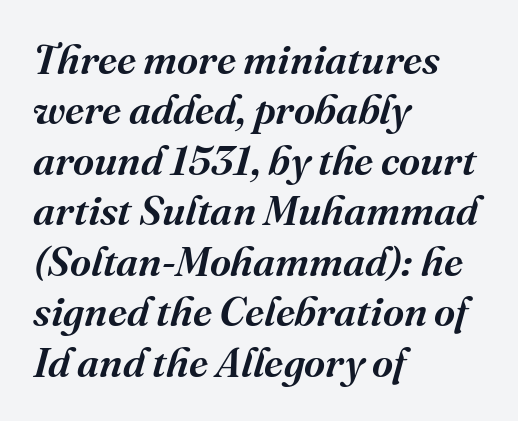
The image shows 41 px serif type, italic (leaning right); set left-aligned, line spacing 1.23x, normal letter spacing, not underlined; medium stroke contrast and a medium x-height.
